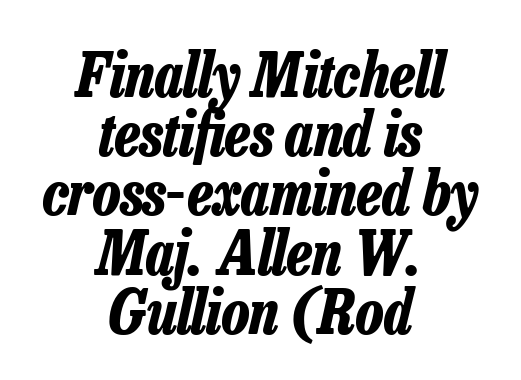
Q: Is the text bold? A: Yes.
Q: Is the text italic (slanted)? A: Yes, it leans right by about 13 degrees.
Q: Is the text underlined? A: No.
Q: How is the paragraph aligned? A: Centered.
Q: Is the spacing between letters normal or unusually wide? A: Normal.
Q: Is the spacing between lines tight, normal or loose? A: Tight.
Q: Width (condensed, normal, or wide)? A: Condensed.
Q: Stroke contrast? A: Low.
Q: x-height? A: Medium.
Q: Monospaced? A: No.
